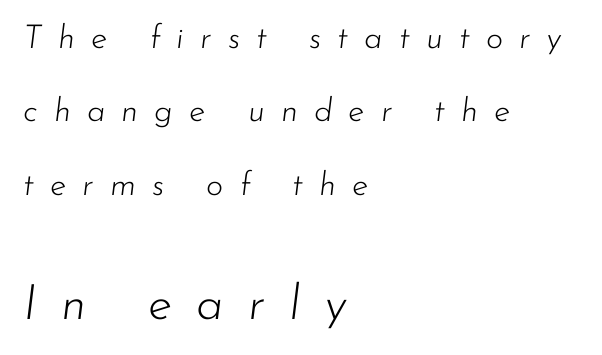
The image shows 49 px light type, italic (leaning right); set left-aligned, loose line spacing (2.22x), unusually wide letter spacing (+0.49 em), not underlined; the second (bottom) block is 1.48x larger; low stroke contrast and a small x-height.
